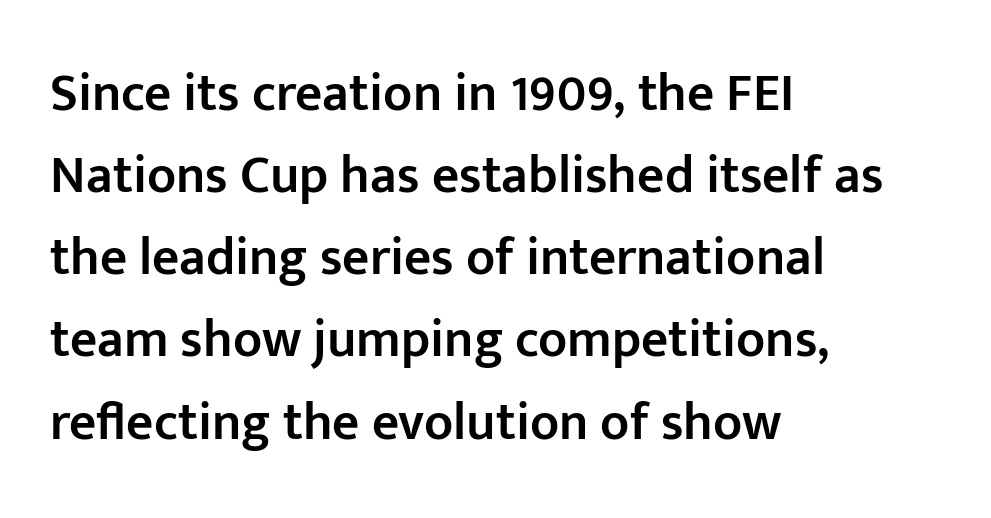
Regular leading. The lines in this sample share a left origin and differ only in where they stop. If you drew a line through each stem, it would be perfectly vertical. These lines keep a tight, regular rhythm from letter to letter. Serifs: no, the terminals of the letterforms are clean.
